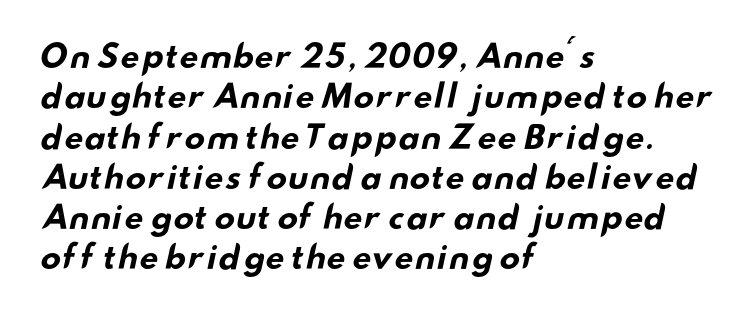
Q: Is the text bold? A: Yes.
Q: Is the typeface a serif or a sans-serif typeface? A: Sans-serif.
Q: Is the text underlined? A: No.
Q: How is the paragraph aligned? A: Left-aligned.
Q: Is the spacing between letters normal or unusually wide? A: Normal.
Q: Is the spacing between lines tight, normal or loose? A: Normal.
Q: Width (condensed, normal, or wide)? A: Wide.
Q: Stroke contrast? A: Low.
Q: x-height? A: Small.
Q: Monospaced? A: No.
